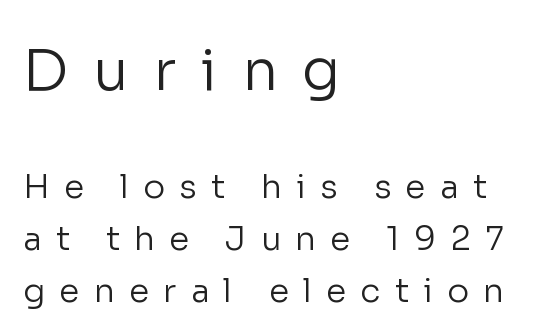
Q: Is the text bold? A: No.
Q: Is the text italic (slanted)? A: No, it is upright.
Q: Is the typeface a serif or a sans-serif typeface? A: Sans-serif.
Q: Is the text underlined? A: No.
Q: How is the paragraph aligned? A: Left-aligned.
Q: Is the spacing between letters normal or unusually wide? A: Unusually wide.
Q: Is the spacing between lines tight, normal or loose? A: Normal.
Q: Which block of text is set in a larger size, the first (top) or the second (bottom)? A: The first (top) one.
Q: Width (condensed, normal, or wide)? A: Normal.
Q: Stroke contrast? A: Low.
Q: x-height? A: Medium.
Q: Monospaced? A: No.
